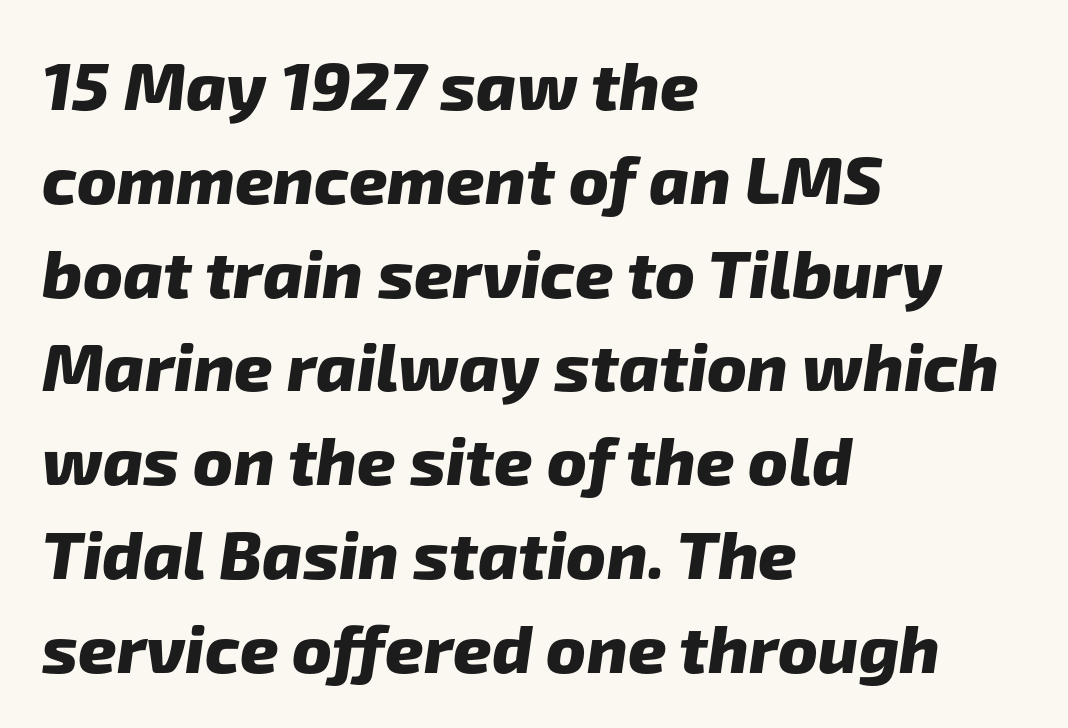
Q: Is the text bold? A: Yes.
Q: Is the typeface a serif or a sans-serif typeface? A: Sans-serif.
Q: Is the text underlined? A: No.
Q: How is the paragraph aligned? A: Left-aligned.
Q: Is the spacing between letters normal or unusually wide? A: Normal.
Q: Is the spacing between lines tight, normal or loose? A: Normal.
Q: Width (condensed, normal, or wide)? A: Normal.
Q: Stroke contrast? A: Low.
Q: x-height? A: Medium.
Q: Monospaced? A: No.
